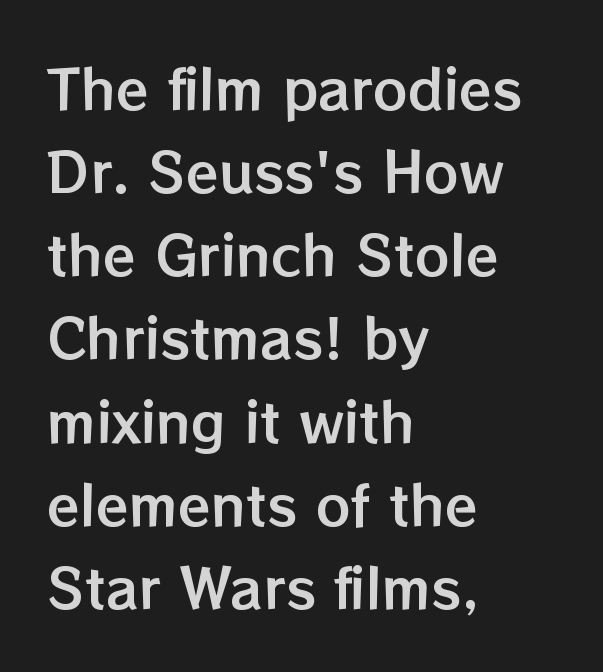
Q: Is the text italic (slanted)? A: No, it is upright.
Q: Is the text underlined? A: No.
Q: How is the paragraph aligned? A: Left-aligned.
Q: Is the spacing between letters normal or unusually wide? A: Normal.
Q: Is the spacing between lines tight, normal or loose? A: Normal.
Q: Width (condensed, normal, or wide)? A: Normal.
Q: Stroke contrast? A: Low.
Q: x-height? A: Medium.
Q: Monospaced? A: No.
